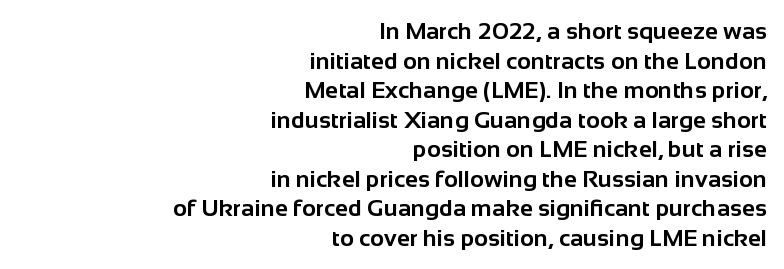
Q: Is the text bold? A: Yes.
Q: Is the text italic (slanted)? A: No, it is upright.
Q: Is the text underlined? A: No.
Q: How is the paragraph aligned? A: Right-aligned.
Q: Is the spacing between letters normal or unusually wide? A: Normal.
